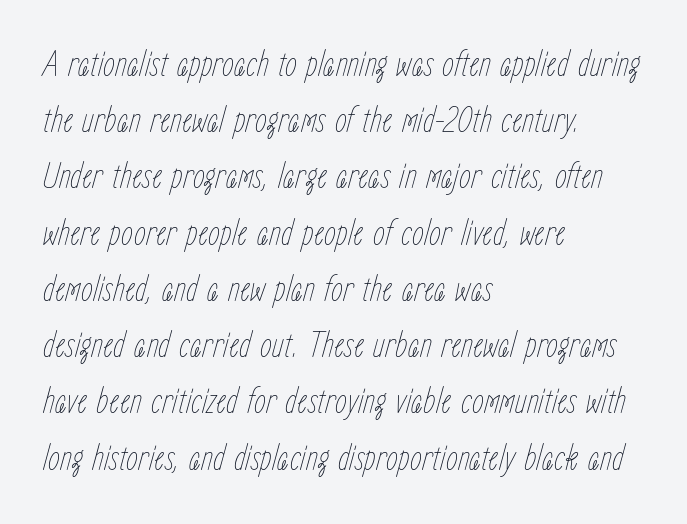
The image shows 38 px thin, condensed type, italic (leaning right); set left-aligned, normal line spacing (1.48x), normal letter spacing, not underlined; low stroke contrast and a medium x-height.
